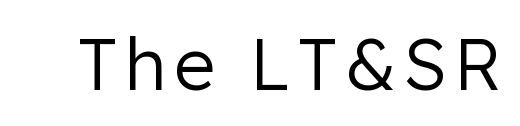
{"serif": "no", "italic": "no", "bold": "no", "weight": "regular", "width": "normal", "stroke_contrast": "low", "x_height": "medium", "monospaced": "no", "underline": "no", "glyph_px": 72}
